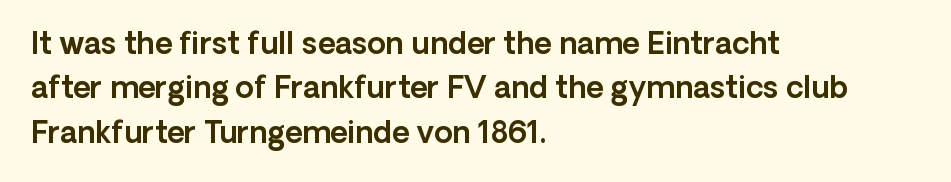
The image shows 30 px sans-serif type, upright; set left-aligned, normal line spacing (1.48x), normal letter spacing, not underlined; a medium x-height.
